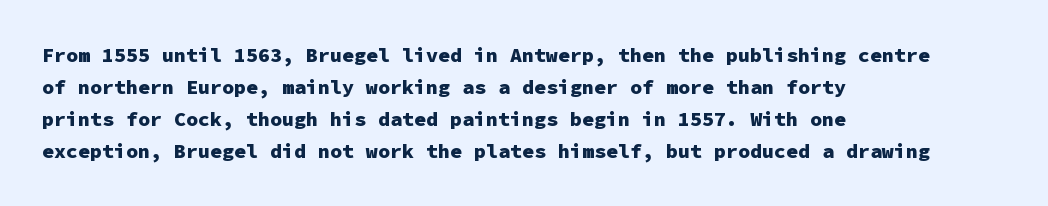
The passage shown is emphatically bold. Clear beneath every line of the passage. Characters remain perfectly vertical along every line. These lines sit exactly where default settings would place them. The horizontal fit of the characters is conventional and even. Each line starts at the same left margin while the right side varies.
